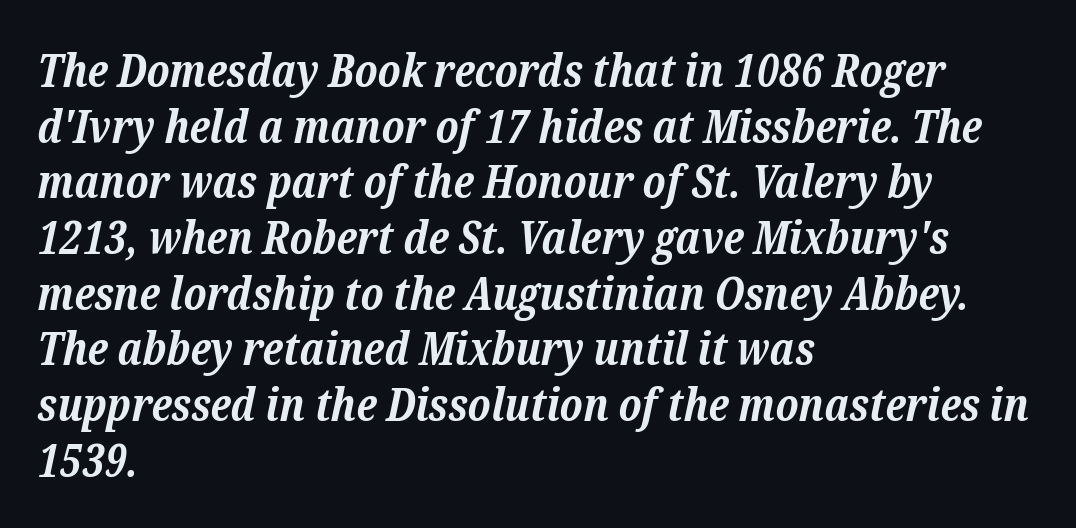
The passage shown leans; its letterforms are oblique. The compositor pushed each line to the left boundary. Observe the serifs anchoring each vertical stroke in this sample. Unmarked baselines from the first word to the last. Default kerning and tracking; the words read as compact shapes. Spacing verdict: proportional, widths tailored to each character.
